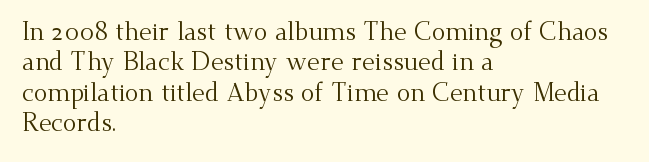
Nope, not italic — everything's standing straight. Only glyphs here, with clear space below each row. Leftover space on each line is placed entirely after the last word. The gaps between neighbouring characters are ordinary and unremarkable. A light-to-regular cut is what we see here.
